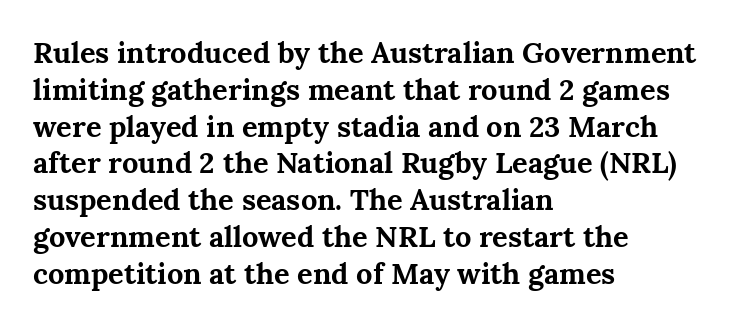
{"serif": "yes", "italic": "no", "bold": "yes", "weight": "bold", "width": "normal", "stroke_contrast": "medium", "x_height": "medium", "monospaced": "no", "underline": "no", "align": "left", "line_spacing": "normal", "line_spacing_ratio": 1.27, "letter_spacing": "normal", "letter_spacing_em": 0.0, "glyph_px": 29}
